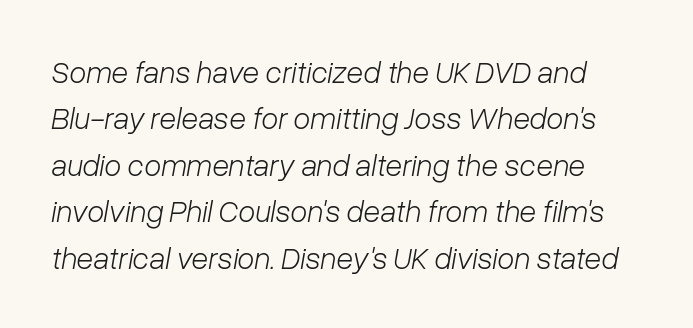
Q: Is the text bold? A: No.
Q: Is the text italic (slanted)? A: Yes, it leans right by about 10 degrees.
Q: Is the text underlined? A: No.
Q: Is the spacing between letters normal or unusually wide? A: Normal.
Q: Is the spacing between lines tight, normal or loose? A: Normal.
Q: Width (condensed, normal, or wide)? A: Normal.
Q: Stroke contrast? A: Low.
Q: x-height? A: Medium.
Q: Monospaced? A: No.
